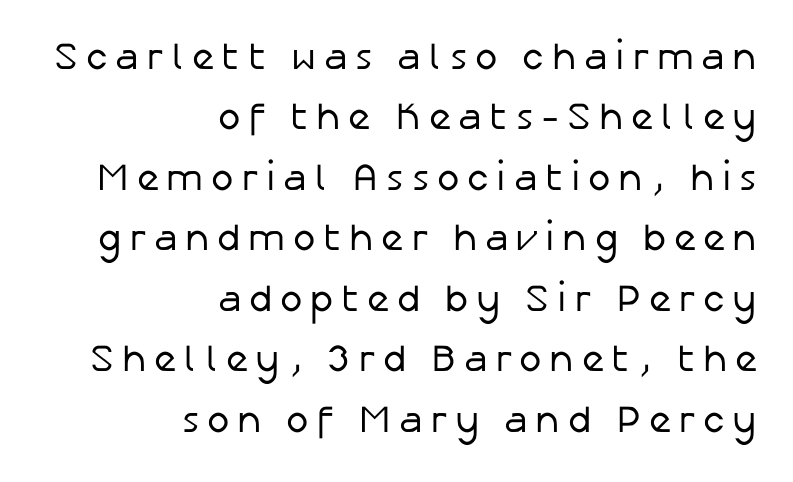
{"serif": "no", "italic": "no", "bold": "no", "weight": "regular", "width": "normal", "stroke_contrast": "low", "x_height": "medium", "monospaced": "no", "underline": "no", "align": "right", "line_spacing": "normal", "line_spacing_ratio": 1.59, "letter_spacing": "wide", "letter_spacing_em": 0.2, "glyph_px": 38}
